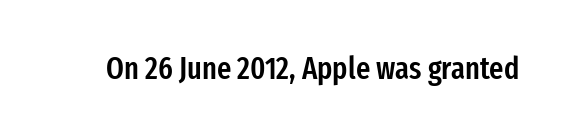
{"serif": "no", "italic": "no", "bold": "semi", "weight": "semibold", "width": "condensed", "stroke_contrast": "low", "x_height": "medium", "monospaced": "no", "underline": "no", "letter_spacing": "normal", "letter_spacing_em": 0.0, "glyph_px": 31}
